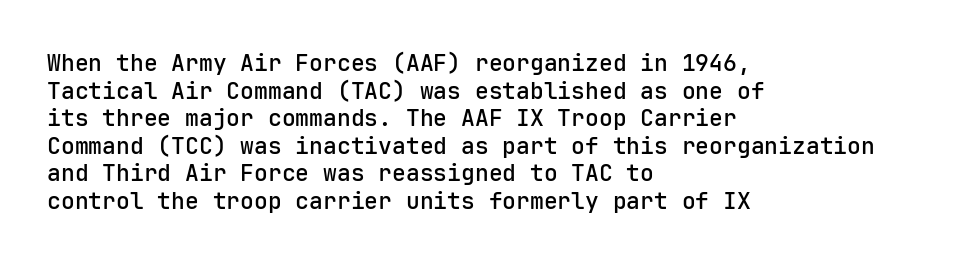
{"italic": "no", "bold": "semi", "underline": "no", "align": "left", "line_spacing_ratio": 1.2, "letter_spacing": "normal", "letter_spacing_em": 0.0, "glyph_px": 23}
